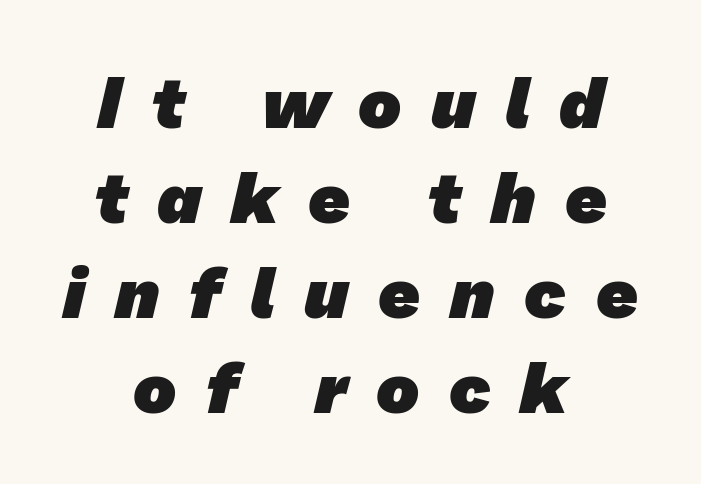
The image shows 72 px heavy sans-serif type; set centered, normal line spacing (1.32x), unusually wide letter spacing (+0.41 em), not underlined; low stroke contrast and a medium x-height.
